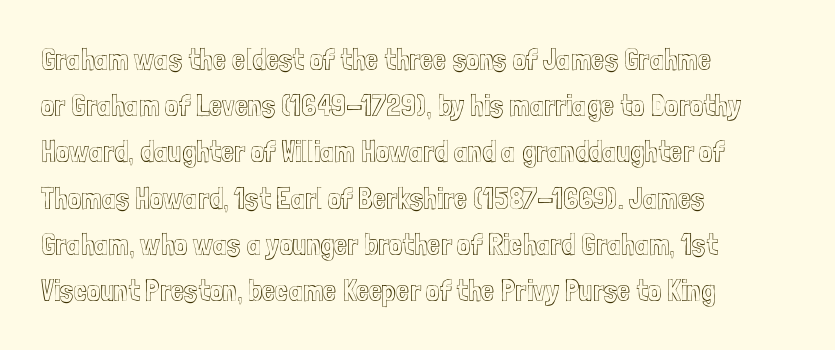
The image shows 30 px condensed type, upright; set left-aligned, normal line spacing (1.54x), normal letter spacing, not underlined; a medium x-height.
